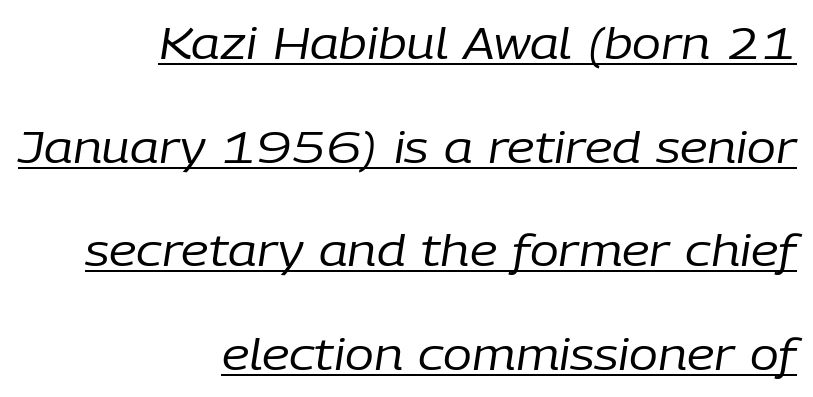
Q: Is the text bold? A: No.
Q: Is the text italic (slanted)? A: Yes, it leans right by about 9 degrees.
Q: Is the text underlined? A: Yes.
Q: How is the paragraph aligned? A: Right-aligned.
Q: Is the spacing between letters normal or unusually wide? A: Normal.
Q: Is the spacing between lines tight, normal or loose? A: Loose.
Q: Width (condensed, normal, or wide)? A: Normal.
Q: Stroke contrast? A: Low.
Q: x-height? A: Medium.
Q: Monospaced? A: No.
